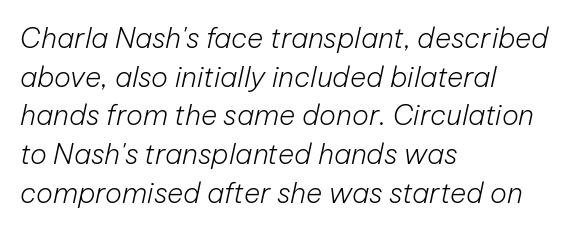
Q: Is the text bold? A: No.
Q: Is the text italic (slanted)? A: Yes, it leans right by about 12 degrees.
Q: Is the text underlined? A: No.
Q: How is the paragraph aligned? A: Left-aligned.
Q: Is the spacing between letters normal or unusually wide? A: Normal.
Q: Is the spacing between lines tight, normal or loose? A: Normal.
Q: Width (condensed, normal, or wide)? A: Normal.
Q: Stroke contrast? A: Low.
Q: x-height? A: Medium.
Q: Monospaced? A: No.
